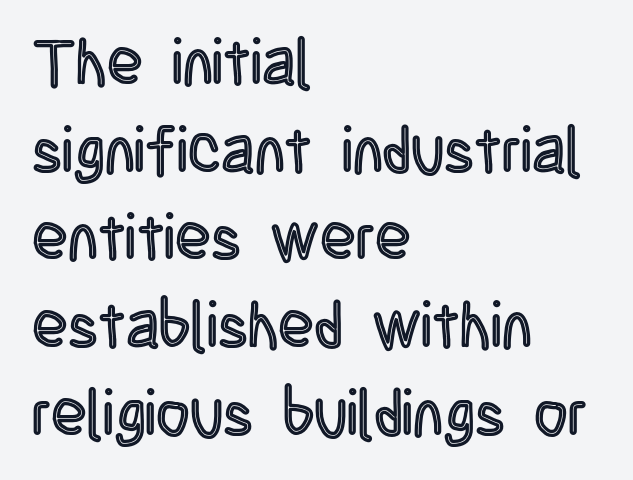
There is no visible air inserted between adjacent glyphs. Proportional: the letters do not fall into vertical columns. Reading down the block, your eye returns to a fixed left position each line. Plain, unruled lines of type. The lettering stays uniformly vertical, giving the passage a roman look. The rows are spaced the way most documents space them.
